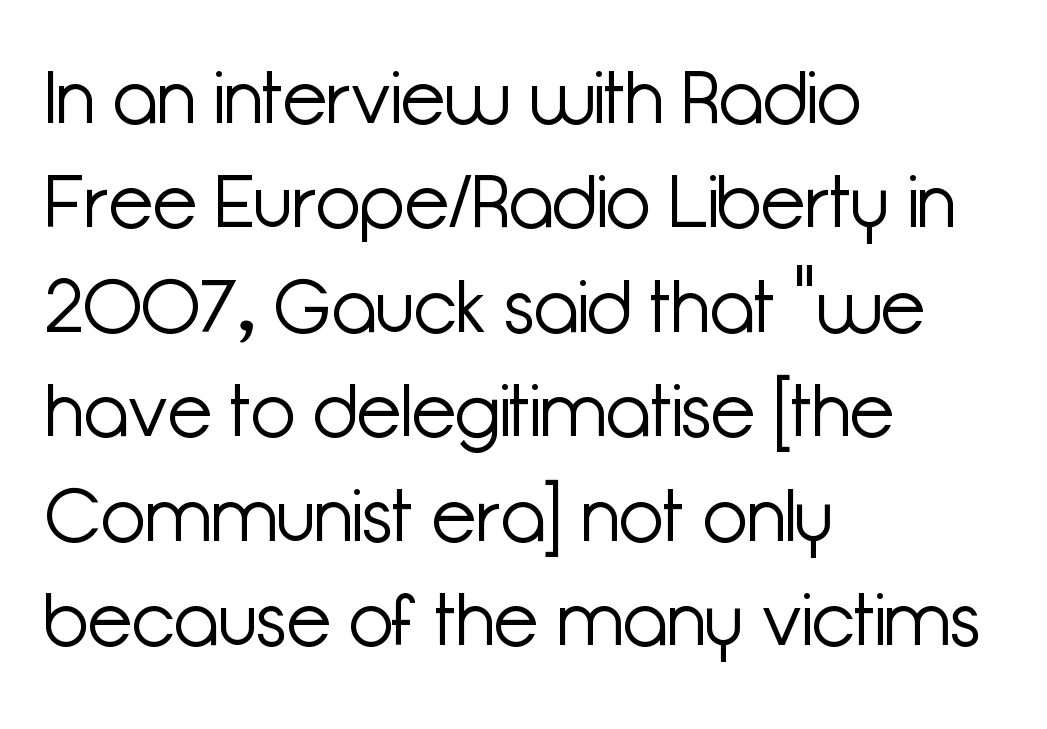
The image shows 73 px light sans-serif type, upright; set left-aligned, normal line spacing (1.43x), normal letter spacing, not underlined; low stroke contrast and a medium x-height.
